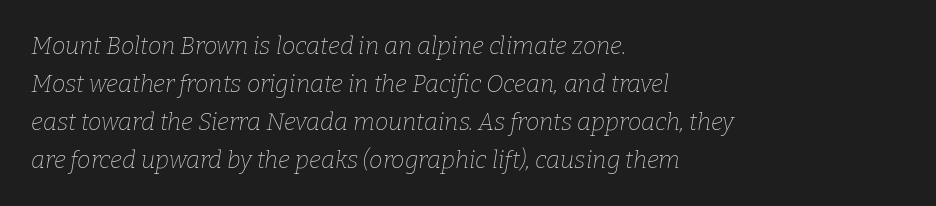
Q: Is the text bold? A: No.
Q: Is the text italic (slanted)? A: Yes, it leans right by about 9 degrees.
Q: Is the text underlined? A: No.
Q: How is the paragraph aligned? A: Left-aligned.
Q: Is the spacing between letters normal or unusually wide? A: Normal.
Q: Is the spacing between lines tight, normal or loose? A: Normal.
